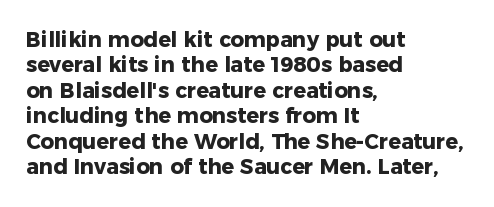
The image shows 21 px bold type, upright; set left-aligned, line spacing 1.21x, normal letter spacing, not underlined.
